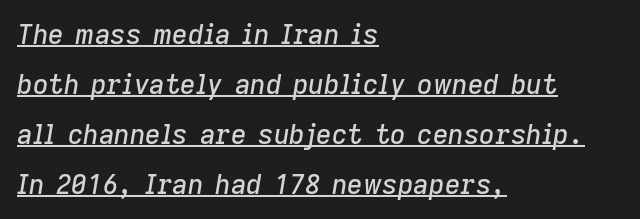
Q: Is the text italic (slanted)? A: Yes, it leans right by about 9 degrees.
Q: Is the text underlined? A: Yes.
Q: How is the paragraph aligned? A: Left-aligned.
Q: Is the spacing between letters normal or unusually wide? A: Normal.
